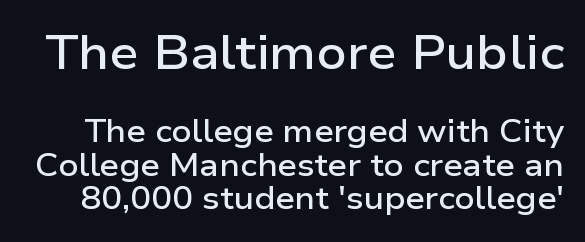
Q: Is the text bold? A: Semi-bold.
Q: Is the text italic (slanted)? A: No, it is upright.
Q: Is the typeface a serif or a sans-serif typeface? A: Sans-serif.
Q: Is the text underlined? A: No.
Q: Is the spacing between letters normal or unusually wide? A: Normal.
Q: Is the spacing between lines tight, normal or loose? A: Tight.
Q: Which block of text is set in a larger size, the first (top) or the second (bottom)? A: The first (top) one.
Q: Width (condensed, normal, or wide)? A: Wide.
Q: Stroke contrast? A: Low.
Q: x-height? A: Medium.
Q: Monospaced? A: No.
